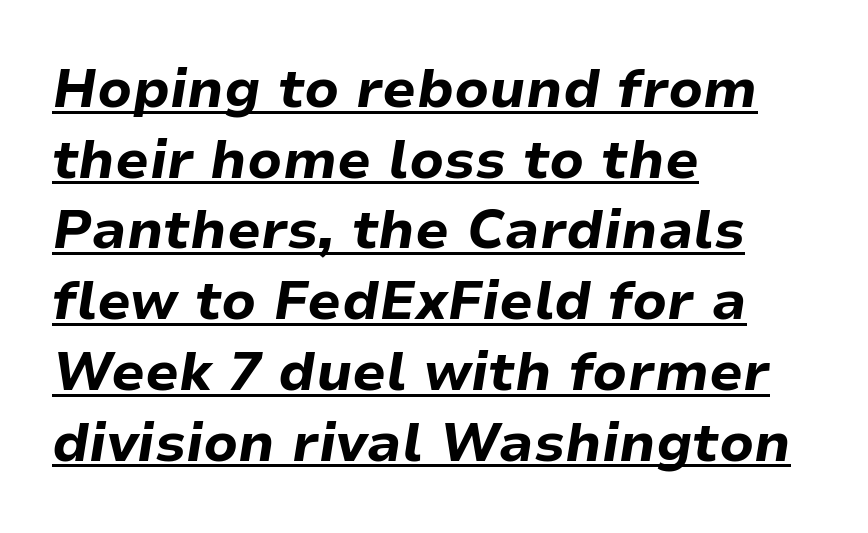
The image shows 54 px bold type, italic (leaning right); set left-aligned, normal line spacing (1.31x), normal letter spacing, underlined; low stroke contrast and a medium x-height.
